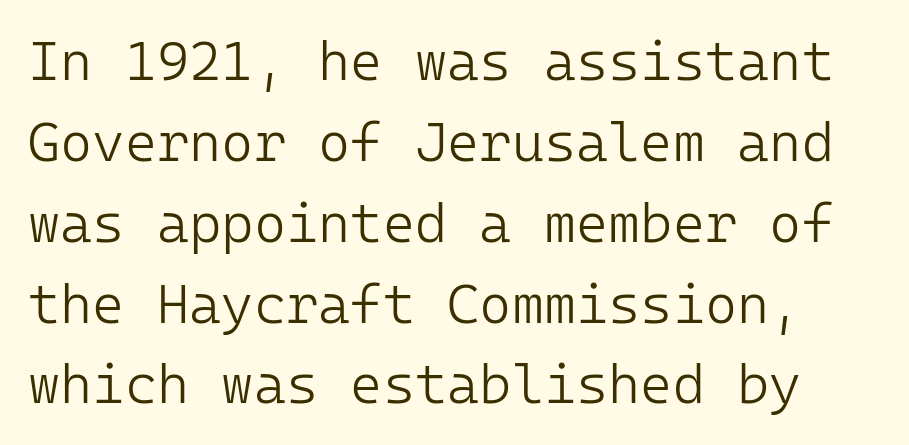
{"serif": "no", "italic": "no", "bold": "no", "weight": "light", "width": "normal", "stroke_contrast": "low", "x_height": "medium", "underline": "no", "line_spacing": "normal", "line_spacing_ratio": 1.47, "letter_spacing": "normal", "letter_spacing_em": 0.0, "glyph_px": 55}
